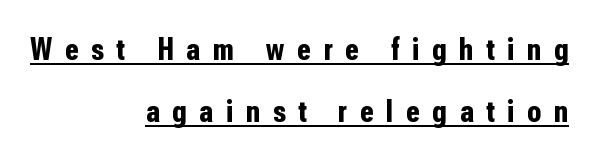
You could not count columns in this text — the font is proportionally spaced. Is there an underline? Yes — a line sits under the letters. Does the type have serifs? No, each stem ends abruptly. In CSS terms this would be text-align: right.
